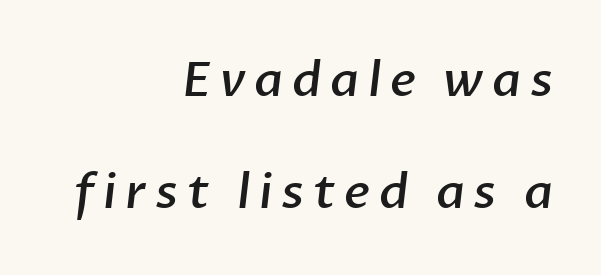
The passage shown is typed in a proportional face where columns would drift. The string is rendered with underlining switched off. These lines are set flush right with a ragged left edge. Each glyph is drawn with semibold strokes, heavier than normal yet not fully bold.
